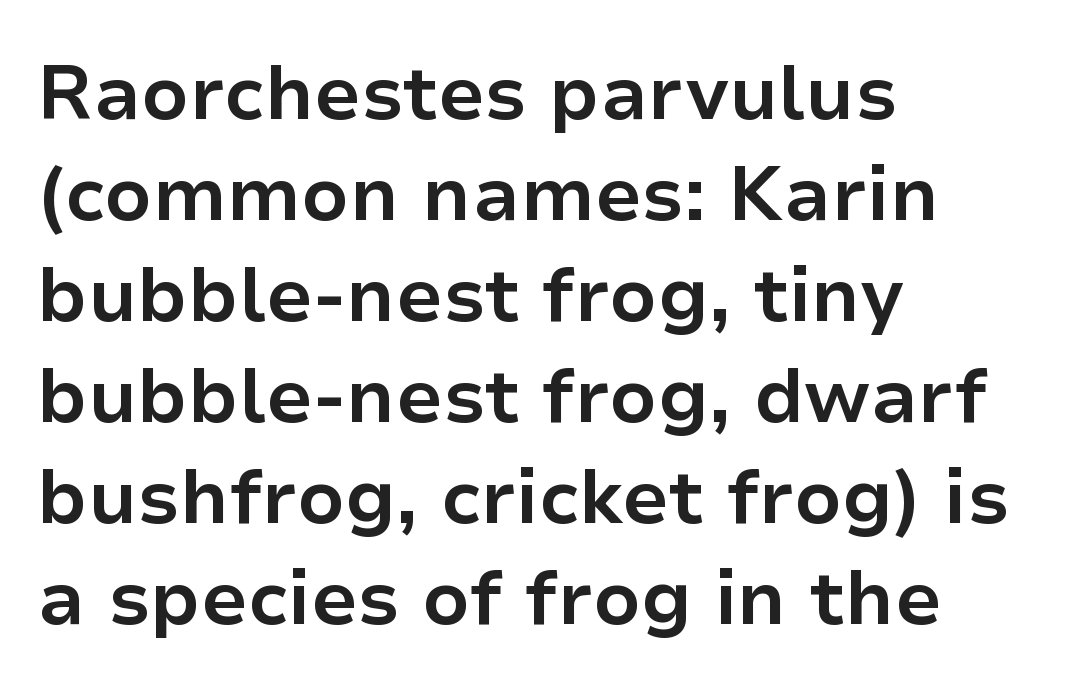
The image shows 76 px bold sans-serif type, upright; set left-aligned, normal line spacing (1.33x), normal letter spacing, not underlined; low stroke contrast and a medium x-height.
